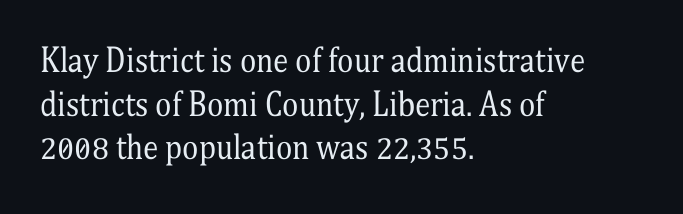
{"serif": "yes", "italic": "no", "bold": "no", "weight": "regular", "width": "condensed", "stroke_contrast": "medium", "x_height": "medium", "monospaced": "no", "underline": "no", "align": "left", "line_spacing": "normal", "line_spacing_ratio": 1.41, "letter_spacing": "normal", "letter_spacing_em": 0.0, "glyph_px": 31}
